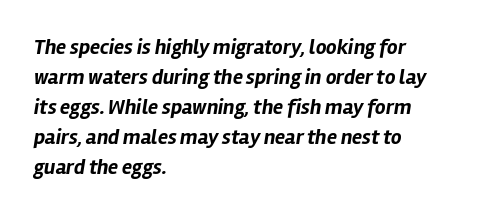
Q: Is the text bold? A: Yes.
Q: Is the text italic (slanted)? A: Yes, it leans right by about 12 degrees.
Q: Is the text underlined? A: No.
Q: How is the paragraph aligned? A: Left-aligned.
Q: Is the spacing between letters normal or unusually wide? A: Normal.
Q: Is the spacing between lines tight, normal or loose? A: Normal.
